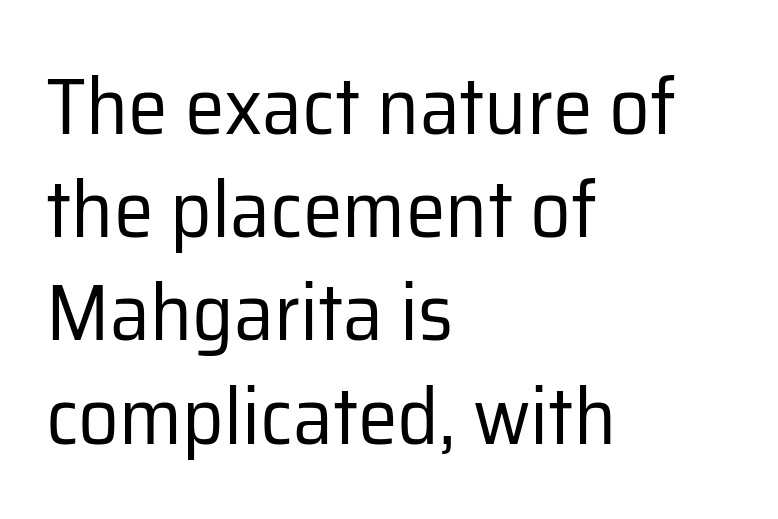
{"serif": "no", "italic": "no", "bold": "no", "weight": "regular", "width": "normal", "stroke_contrast": "low", "x_height": "medium", "monospaced": "no", "underline": "no", "align": "left", "line_spacing": "normal", "line_spacing_ratio": 1.29, "letter_spacing": "normal", "letter_spacing_em": 0.0, "glyph_px": 80}
